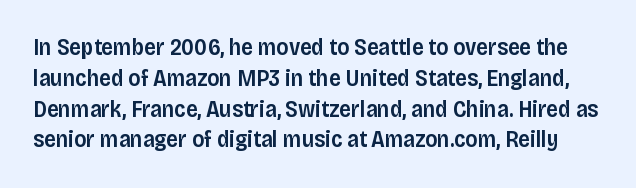
The image shows 23 px text type, upright; set normal line spacing (1.34x), normal letter spacing, not underlined.
